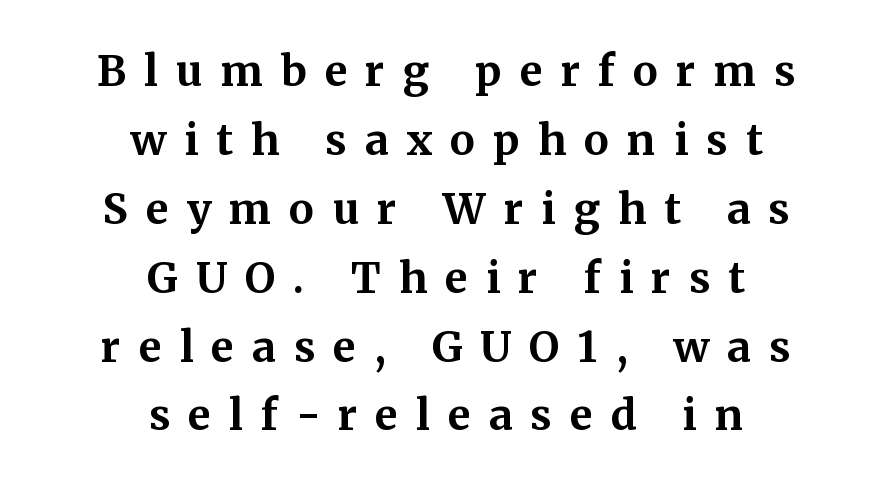
Unlike italic type, these characters show no tilt at all. In terms of weight, the rendering is a true, heavy bold. Each letter's strokes conclude with small projecting serifs. Do the characters align in a grid? No, the font is proportional.
